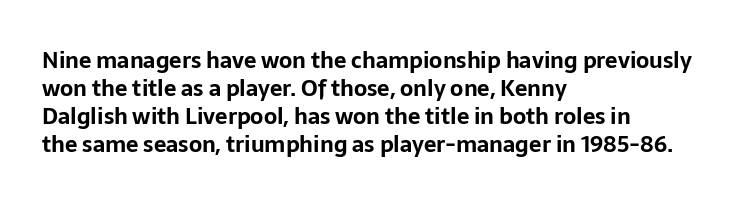
{"italic": "no", "bold": "yes", "underline": "no", "align": "left", "line_spacing": "normal", "line_spacing_ratio": 1.28, "letter_spacing": "normal", "letter_spacing_em": 0.0, "glyph_px": 22}
